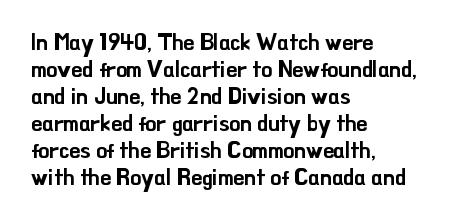
{"italic": "no", "underline": "no", "align": "left", "line_spacing_ratio": 1.23, "letter_spacing": "normal", "letter_spacing_em": 0.0, "glyph_px": 22}
